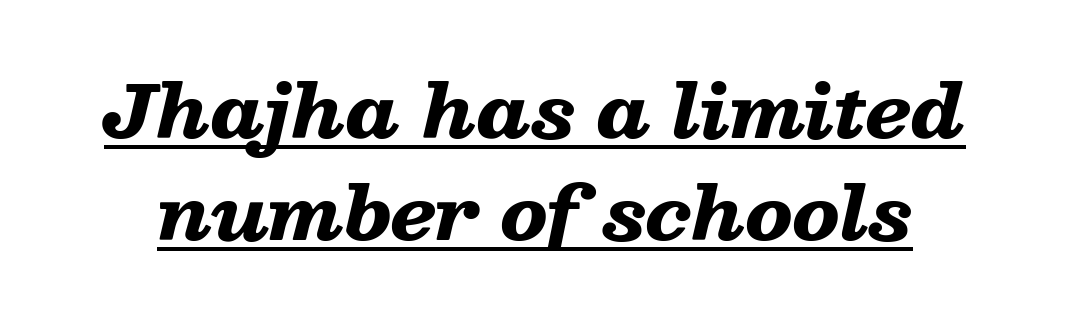
Standard letterfit; no display-style spreading of the glyphs. Emphasis-style slanted type is in use. The rendered words wear a rule along their underside. The rendering uses natural spacing where letterforms have individual widths.
